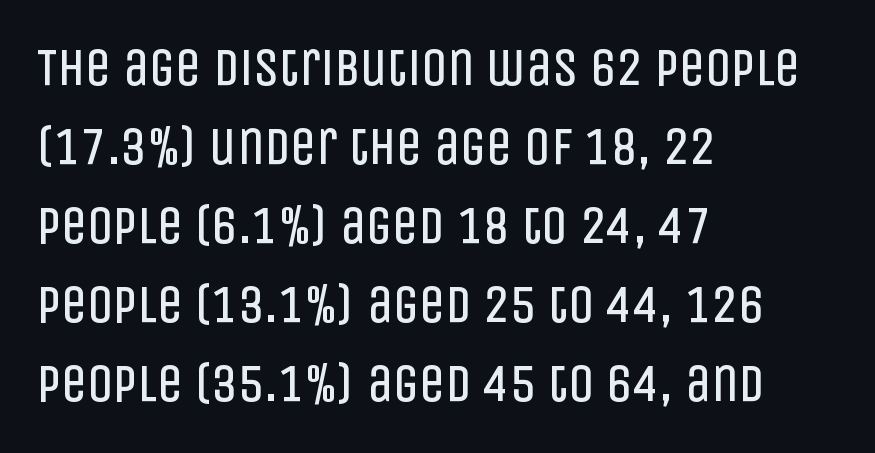
The image shows 52 px regular-weight, condensed sans-serif type, upright; set left-aligned, normal line spacing (1.52x), normal letter spacing, not underlined; low stroke contrast and a large x-height.
